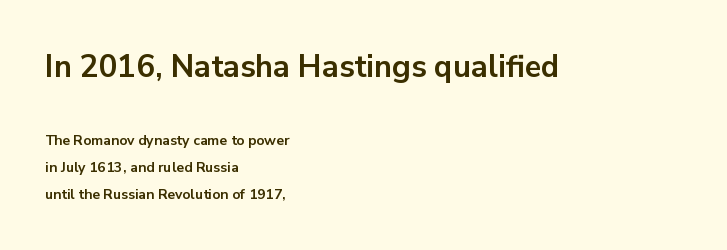
The image shows 31 px bold sans-serif type, upright; set left-aligned, loose line spacing (1.94x), normal letter spacing, not underlined; the first (top) block is 2.21x larger; low stroke contrast and a medium x-height.
